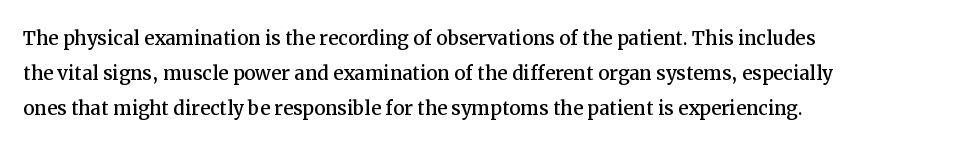
The image shows 25 px text type, upright; set left-aligned, normal line spacing (1.4x), normal letter spacing, not underlined.
